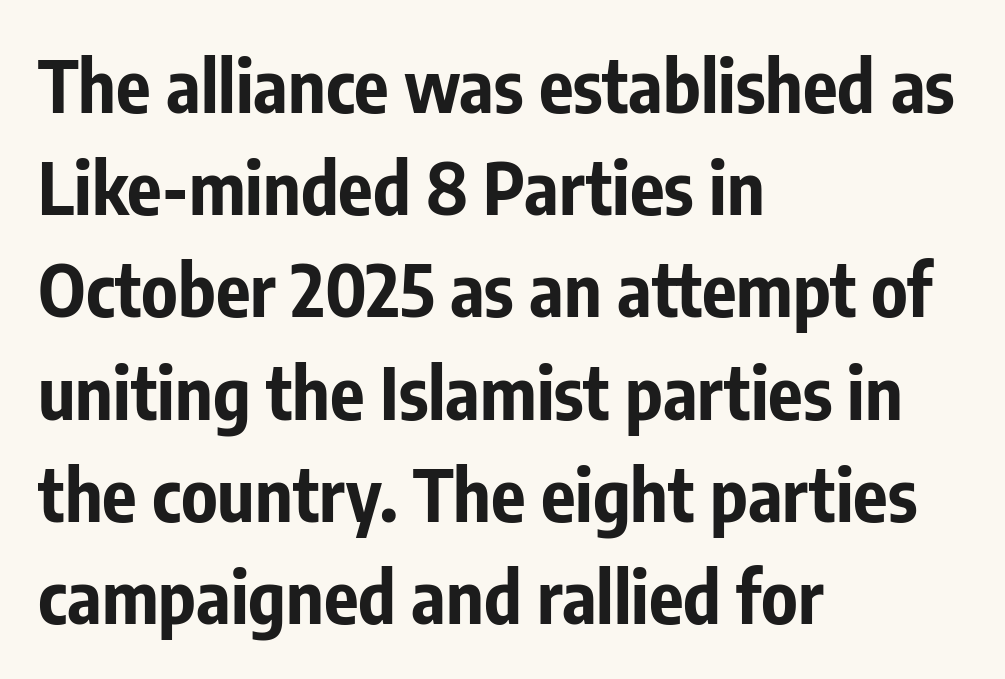
{"serif": "no", "italic": "no", "bold": "yes", "weight": "bold", "width": "condensed", "stroke_contrast": "low", "x_height": "medium", "monospaced": "no", "underline": "no", "align": "left", "line_spacing": "normal", "line_spacing_ratio": 1.42, "letter_spacing": "normal", "letter_spacing_em": 0.0, "glyph_px": 72}
